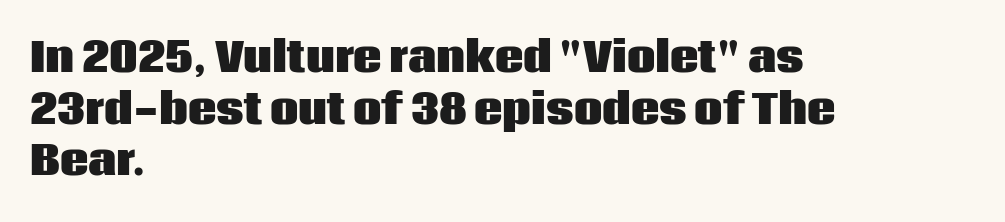
{"serif": "no", "italic": "no", "bold": "yes", "weight": "heavy", "width": "normal", "stroke_contrast": "low", "x_height": "large", "monospaced": "no", "underline": "no", "align": "left", "line_spacing": "normal", "line_spacing_ratio": 1.29, "letter_spacing": "normal", "letter_spacing_em": 0.0, "glyph_px": 40}
